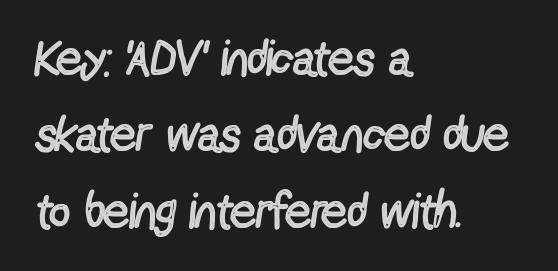
Q: Is the text bold? A: No.
Q: Is the typeface a serif or a sans-serif typeface? A: Sans-serif.
Q: Is the text underlined? A: No.
Q: How is the paragraph aligned? A: Left-aligned.
Q: Is the spacing between letters normal or unusually wide? A: Normal.
Q: Is the spacing between lines tight, normal or loose? A: Normal.
Q: Width (condensed, normal, or wide)? A: Condensed.
Q: x-height? A: Medium.
Q: Monospaced? A: No.
